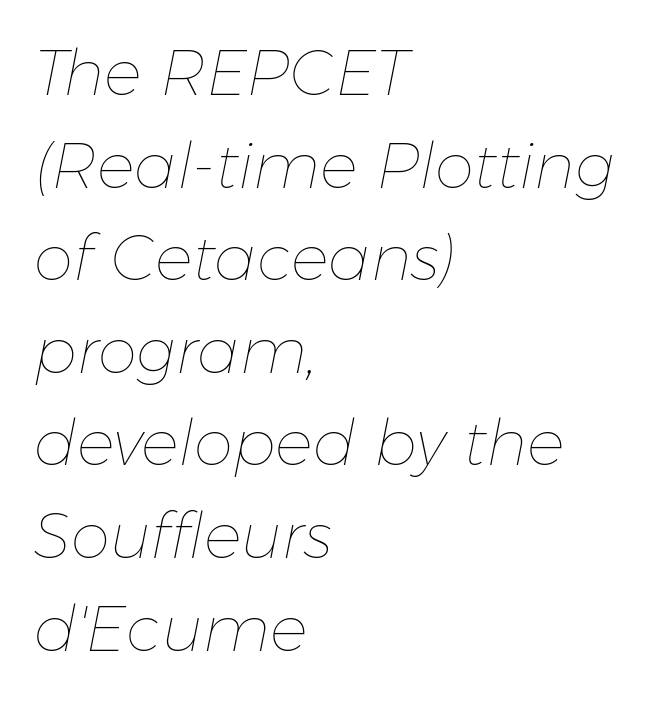
Q: Is the text bold? A: No.
Q: Is the text italic (slanted)? A: Yes, it leans right by about 11 degrees.
Q: Is the text underlined? A: No.
Q: How is the paragraph aligned? A: Left-aligned.
Q: Is the spacing between letters normal or unusually wide? A: Normal.
Q: Is the spacing between lines tight, normal or loose? A: Normal.
Q: Width (condensed, normal, or wide)? A: Normal.
Q: Stroke contrast? A: Low.
Q: x-height? A: Medium.
Q: Monospaced? A: No.
